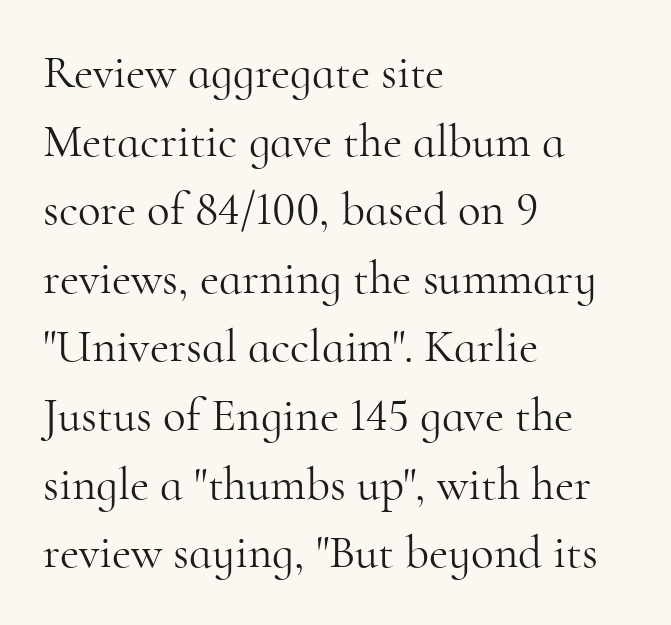
The image shows 47 px light serif type, upright; set left-aligned, normal line spacing (1.46x), normal letter spacing, not underlined; high stroke contrast and a small x-height.
